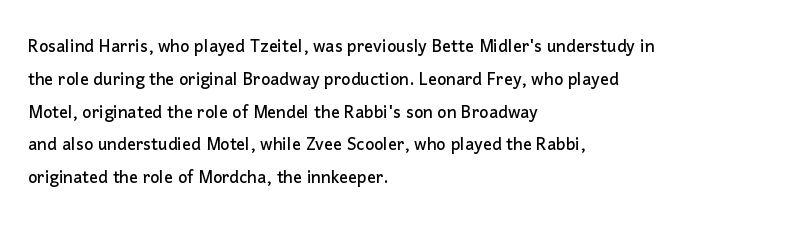
The image shows 22 px text type, upright; set left-aligned, normal line spacing (1.49x), normal letter spacing, not underlined.
